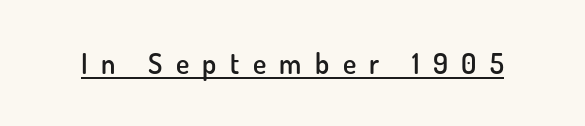
Q: Is the text bold? A: Semi-bold.
Q: Is the text italic (slanted)? A: No, it is upright.
Q: Is the typeface a serif or a sans-serif typeface? A: Sans-serif.
Q: Is the text underlined? A: Yes.
Q: Is the spacing between letters normal or unusually wide? A: Unusually wide.
Q: Width (condensed, normal, or wide)? A: Normal.
Q: Stroke contrast? A: Low.
Q: x-height? A: Small.
Q: Monospaced? A: No.
